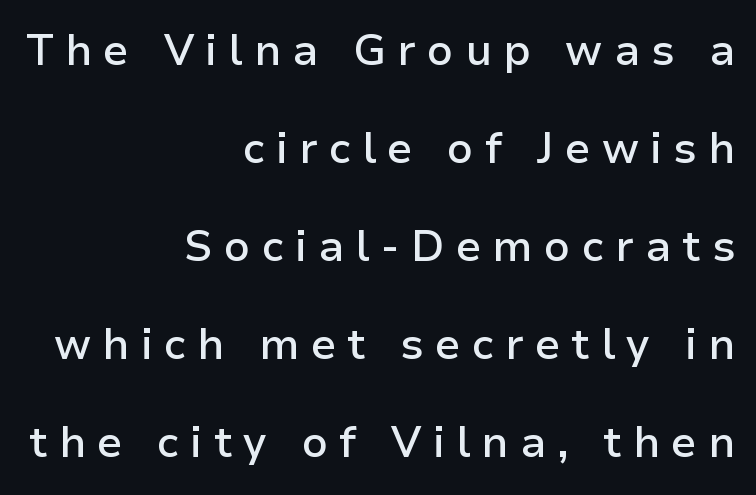
This is moderately heavy type, rendered in semibold. The lines are spread far apart with generous leading. Just letters on the line, the space beneath them empty. Is this a fixed-width face? No — the glyphs have proportional, varying widths.
